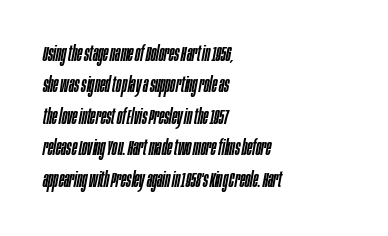
Is the type slanted? Yes — the strokes lean at a clear angle. Caption: standard tracking, unaltered. Every row of glyphs begins at an identical x-position on the left. The block of text has a typical density, with ordinary space between rows. The area under the type is left untouched.
